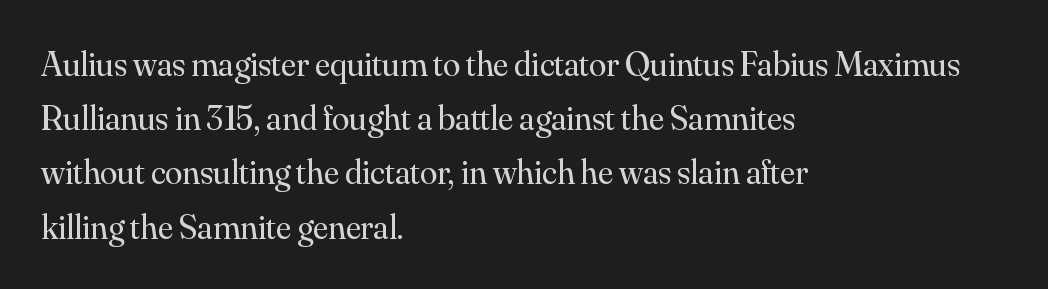
Q: Is the text bold? A: No.
Q: Is the text italic (slanted)? A: No, it is upright.
Q: Is the typeface a serif or a sans-serif typeface? A: Serif.
Q: Is the text underlined? A: No.
Q: How is the paragraph aligned? A: Left-aligned.
Q: Is the spacing between letters normal or unusually wide? A: Normal.
Q: Is the spacing between lines tight, normal or loose? A: Normal.
Q: Width (condensed, normal, or wide)? A: Normal.
Q: Stroke contrast? A: Medium.
Q: x-height? A: Small.
Q: Monospaced? A: No.
